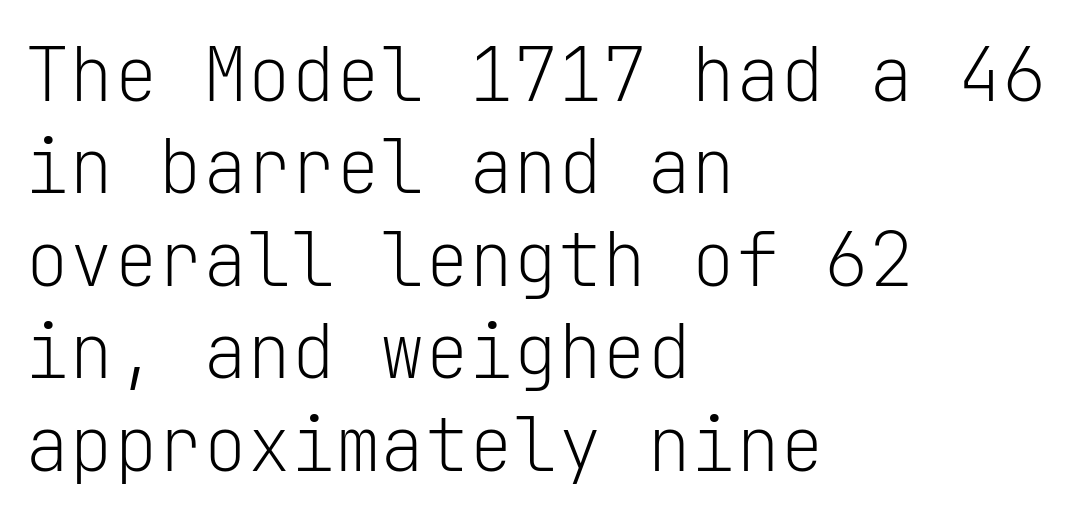
{"serif": "no", "italic": "no", "bold": "no", "weight": "light", "width": "normal", "stroke_contrast": "low", "x_height": "medium", "monospaced": "yes", "underline": "no", "align": "left", "line_spacing": "normal", "line_spacing_ratio": 1.25, "letter_spacing": "normal", "letter_spacing_em": 0.0, "glyph_px": 74}
